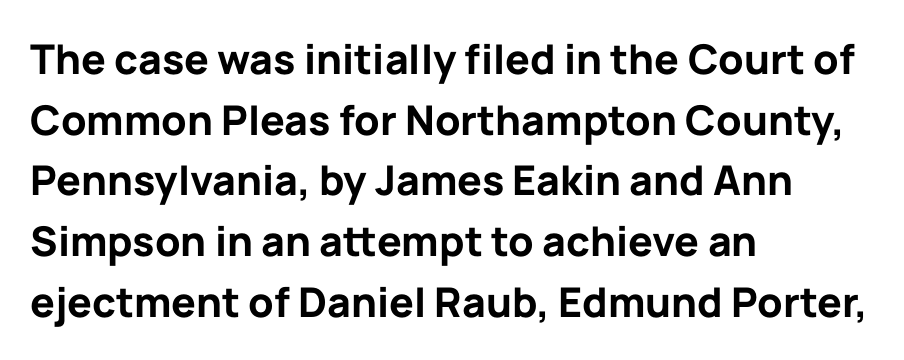
Q: Is the text bold? A: Yes.
Q: Is the text italic (slanted)? A: No, it is upright.
Q: Is the typeface a serif or a sans-serif typeface? A: Sans-serif.
Q: Is the text underlined? A: No.
Q: How is the paragraph aligned? A: Left-aligned.
Q: Is the spacing between letters normal or unusually wide? A: Normal.
Q: Is the spacing between lines tight, normal or loose? A: Normal.
Q: Width (condensed, normal, or wide)? A: Normal.
Q: Stroke contrast? A: Low.
Q: x-height? A: Medium.
Q: Monospaced? A: No.
